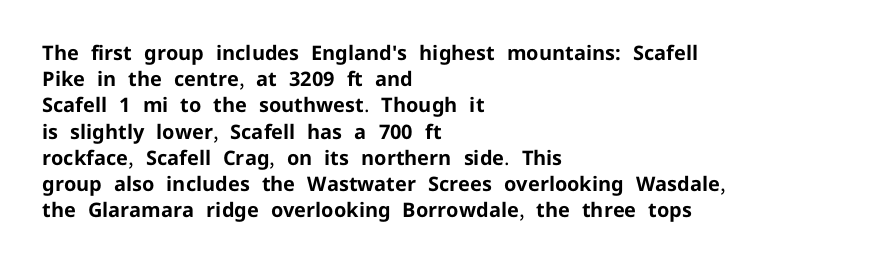
{"italic": "no", "bold": "yes", "underline": "no", "align": "left", "line_spacing": "normal", "line_spacing_ratio": 1.31, "letter_spacing": "normal", "letter_spacing_em": 0.0, "glyph_px": 20}
